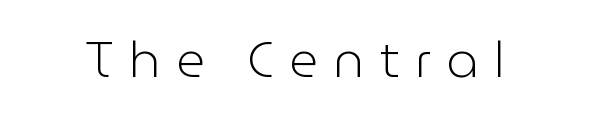
The image shows 50 px light sans-serif type, upright; set unusually wide letter spacing (+0.31 em), not underlined; low stroke contrast and a medium x-height.
